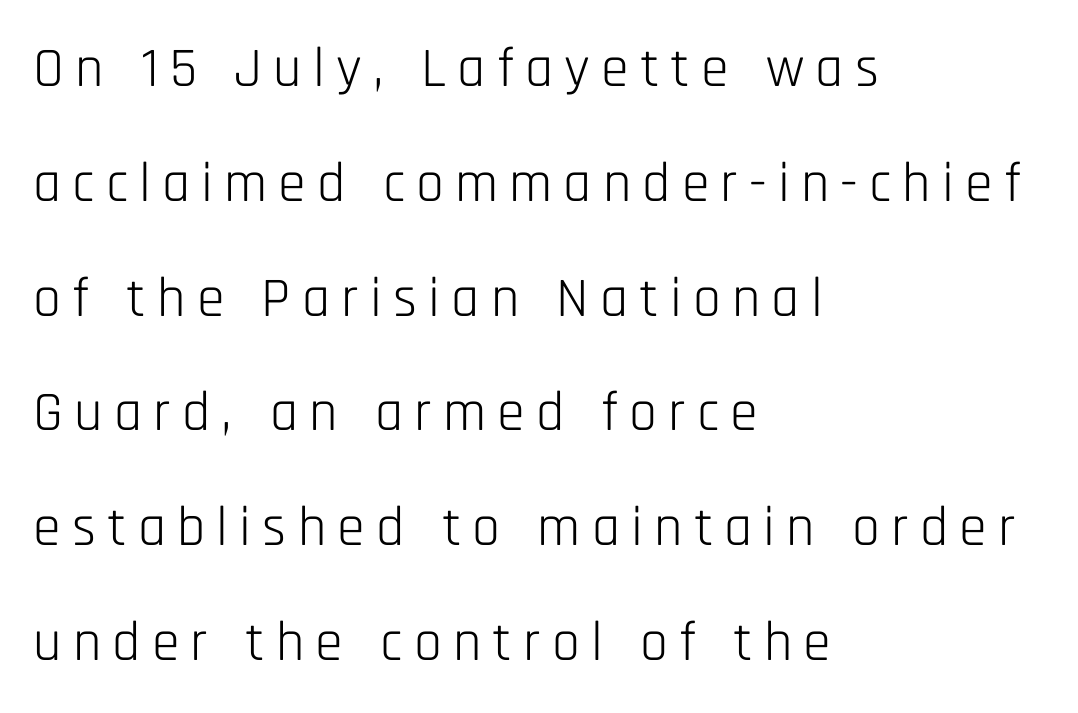
{"serif": "no", "italic": "no", "bold": "no", "weight": "light", "width": "condensed", "stroke_contrast": "low", "x_height": "large", "monospaced": "no", "underline": "no", "align": "left", "line_spacing": "loose", "line_spacing_ratio": 2.05, "letter_spacing": "wide", "letter_spacing_em": 0.2, "glyph_px": 56}
